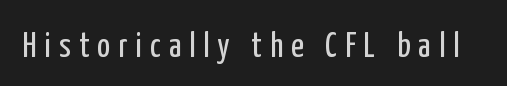
Q: Is the text bold? A: No.
Q: Is the text italic (slanted)? A: No, it is upright.
Q: Is the typeface a serif or a sans-serif typeface? A: Sans-serif.
Q: Is the text underlined? A: No.
Q: Is the spacing between letters normal or unusually wide? A: Unusually wide.
Q: Width (condensed, normal, or wide)? A: Condensed.
Q: Stroke contrast? A: Low.
Q: x-height? A: Medium.
Q: Monospaced? A: No.
